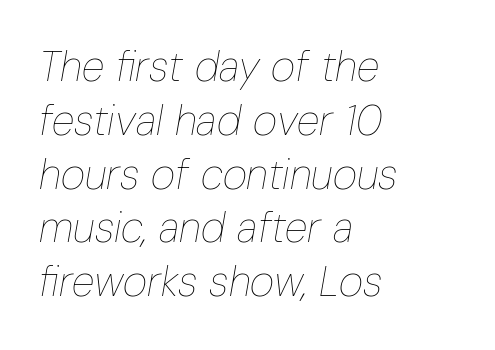
Q: Is the text bold? A: No.
Q: Is the text italic (slanted)? A: Yes, it leans right by about 10 degrees.
Q: Is the text underlined? A: No.
Q: How is the paragraph aligned? A: Left-aligned.
Q: Is the spacing between letters normal or unusually wide? A: Normal.
Q: Is the spacing between lines tight, normal or loose? A: Normal.
Q: Width (condensed, normal, or wide)? A: Condensed.
Q: Stroke contrast? A: Low.
Q: x-height? A: Medium.
Q: Monospaced? A: No.
